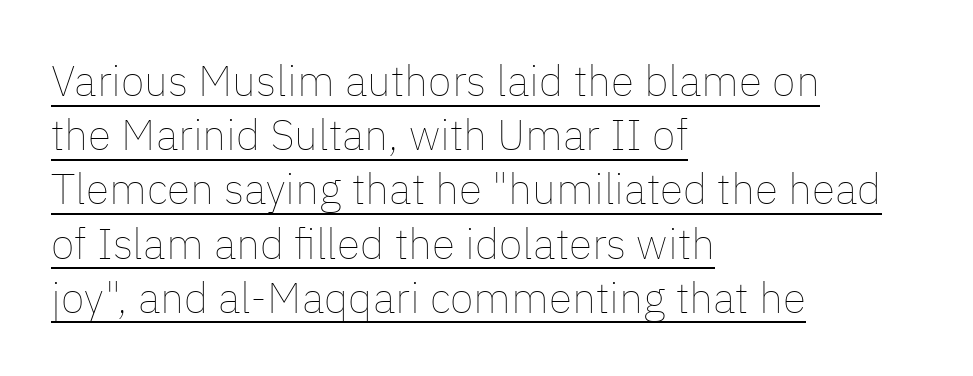
The image shows 43 px thin type, upright; set left-aligned, normal line spacing (1.26x), normal letter spacing, underlined; low stroke contrast and a medium x-height.
